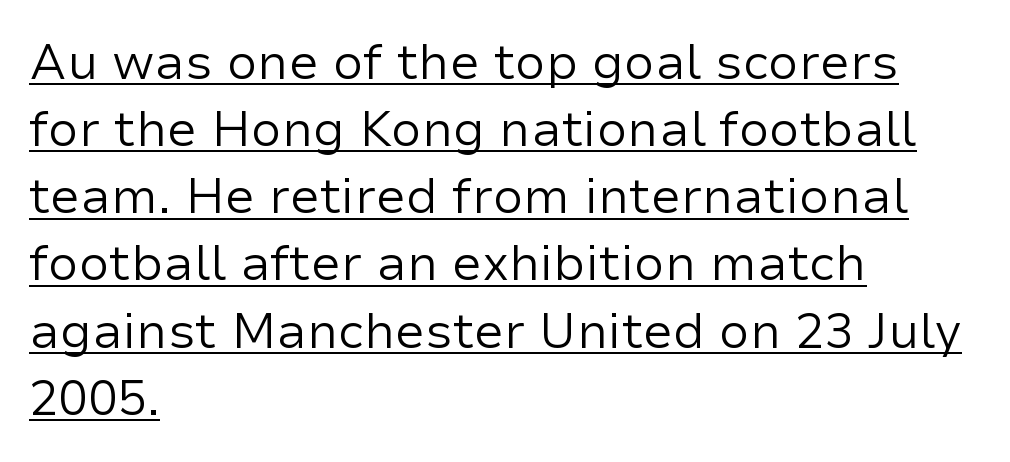
{"serif": "no", "italic": "no", "bold": "no", "weight": "regular", "width": "normal", "stroke_contrast": "low", "x_height": "medium", "monospaced": "no", "underline": "yes", "align": "left", "line_spacing": "normal", "line_spacing_ratio": 1.37, "letter_spacing": "normal", "letter_spacing_em": 0.0, "glyph_px": 49}
